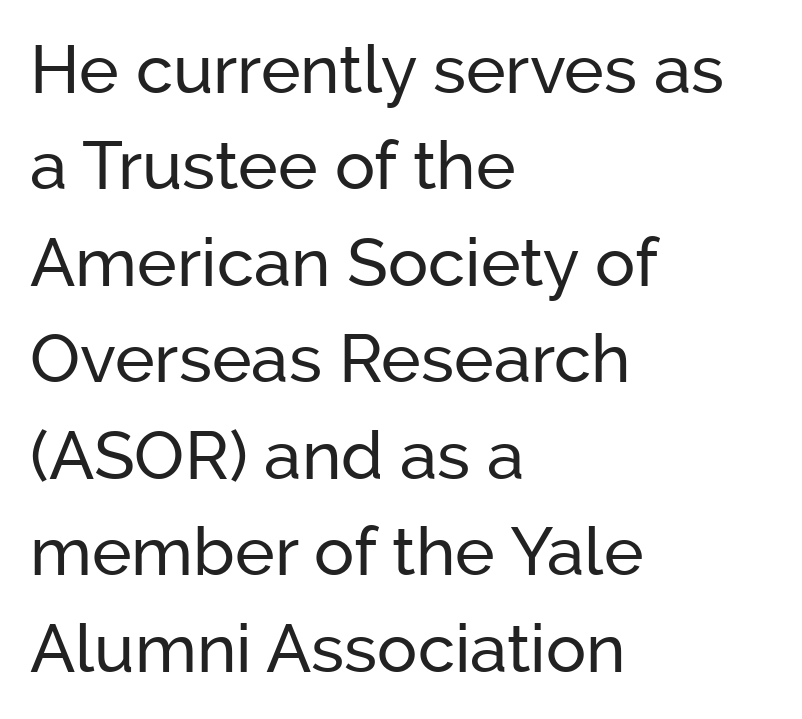
{"serif": "no", "italic": "no", "width": "normal", "stroke_contrast": "low", "x_height": "medium", "monospaced": "no", "underline": "no", "align": "left", "line_spacing": "normal", "line_spacing_ratio": 1.44, "letter_spacing": "normal", "letter_spacing_em": 0.0, "glyph_px": 67}
